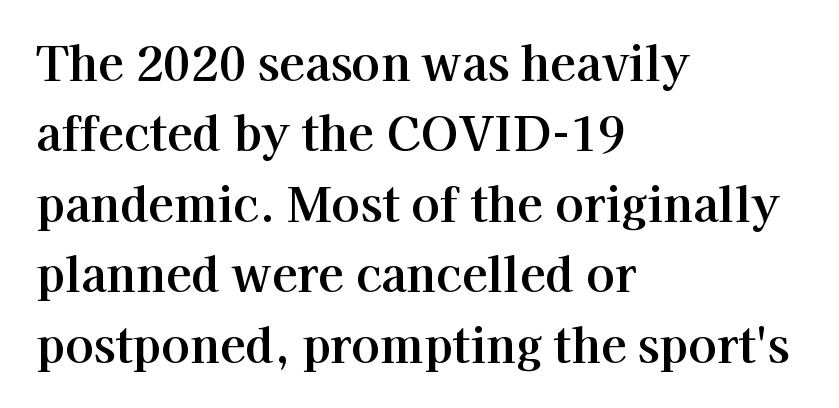
Q: Is the text italic (slanted)? A: No, it is upright.
Q: Is the typeface a serif or a sans-serif typeface? A: Serif.
Q: Is the text underlined? A: No.
Q: How is the paragraph aligned? A: Left-aligned.
Q: Is the spacing between letters normal or unusually wide? A: Normal.
Q: Is the spacing between lines tight, normal or loose? A: Normal.
Q: Width (condensed, normal, or wide)? A: Normal.
Q: Stroke contrast? A: High.
Q: x-height? A: Medium.
Q: Monospaced? A: No.
